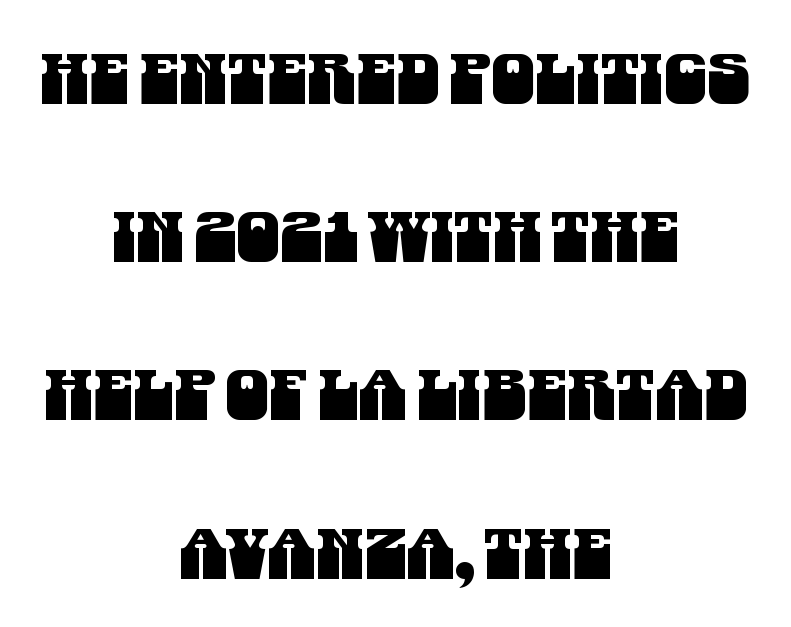
The image shows 70 px condensed sans-serif type; set centered, loose line spacing (2.26x), normal letter spacing, not underlined; medium stroke contrast and a large x-height.
